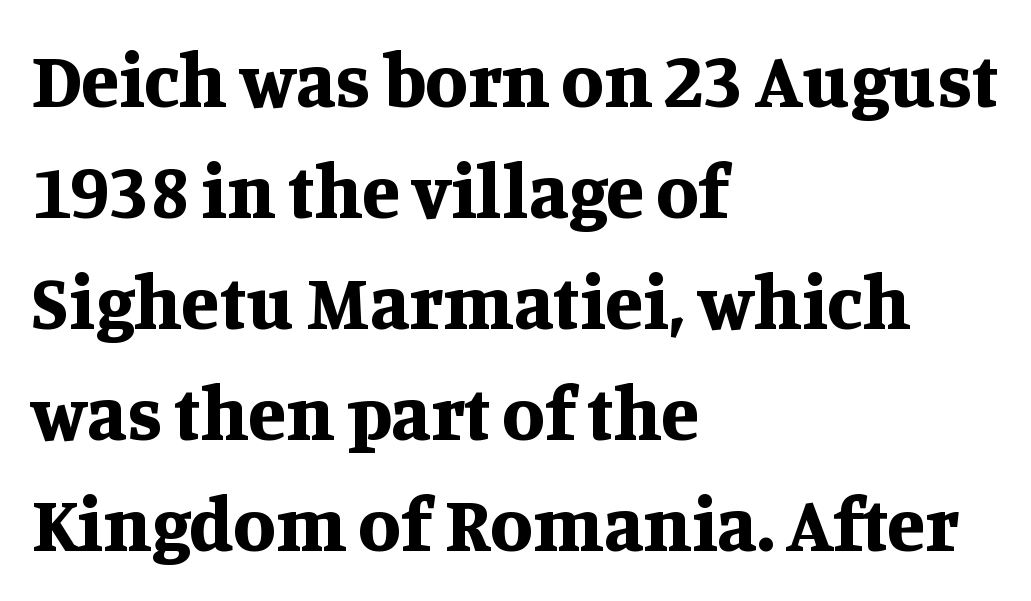
{"serif": "yes", "italic": "no", "bold": "yes", "weight": "bold", "width": "normal", "stroke_contrast": "medium", "x_height": "large", "monospaced": "no", "underline": "no", "align": "left", "line_spacing": "normal", "line_spacing_ratio": 1.44, "letter_spacing": "normal", "letter_spacing_em": 0.0, "glyph_px": 77}
